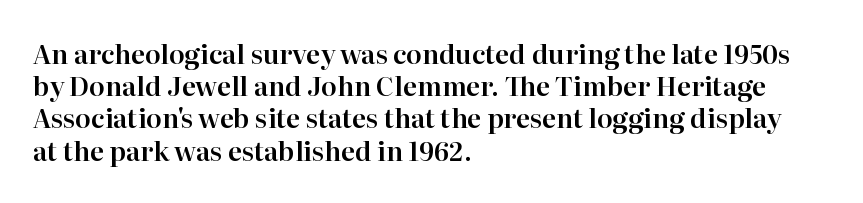
You could call the tracking neutral — neither tight nor loose. Posture: upright roman. Which margin do the lines hug? The left one — the right edge is uneven. Decoration check: the copy has no underline.
